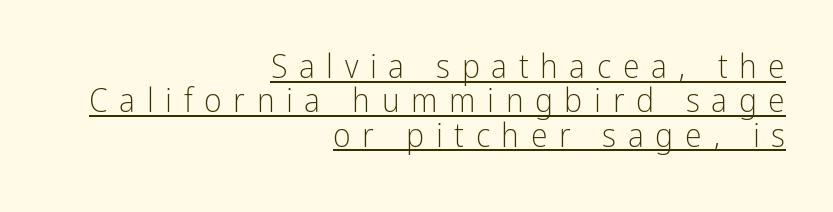
{"serif": "no", "italic": "no", "bold": "no", "weight": "light", "width": "condensed", "stroke_contrast": "low", "x_height": "medium", "monospaced": "no", "underline": "yes", "align": "right", "line_spacing": "tight", "line_spacing_ratio": 1.01, "letter_spacing": "wide", "letter_spacing_em": 0.34, "glyph_px": 34}
